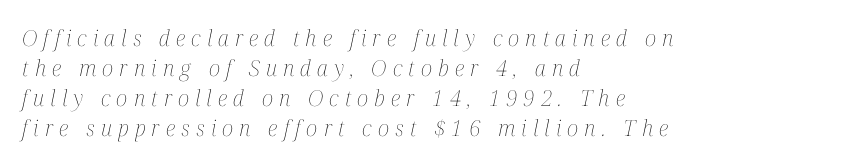
{"italic": "yes", "lean": "right", "slant_degrees": 12, "bold": "no", "underline": "no", "align": "left", "line_spacing": "normal", "line_spacing_ratio": 1.37, "letter_spacing": "wide", "letter_spacing_em": 0.28, "glyph_px": 22}
